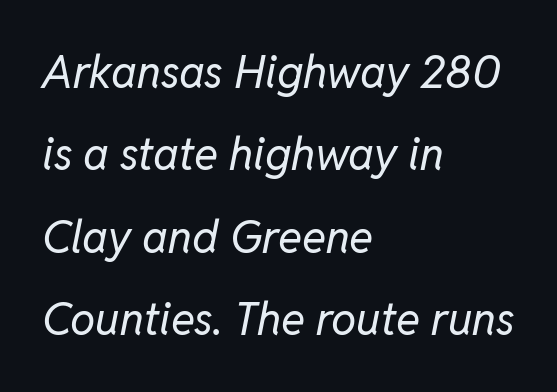
The image shows 45 px regular-weight type, italic (leaning right); set left-aligned, line spacing 1.83x, normal letter spacing, not underlined; low stroke contrast and a medium x-height.
